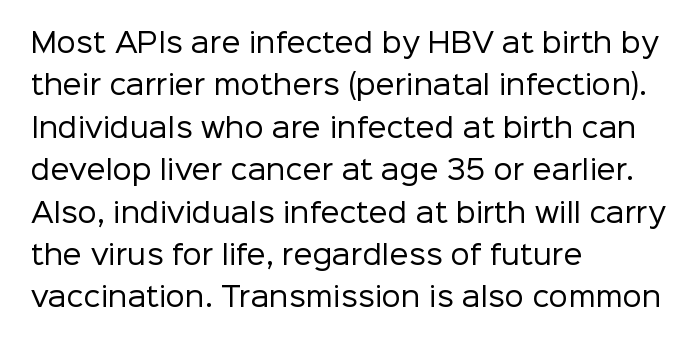
Characters follow at the spacing the type designer built in. Where is the straight margin? On the left. Weight: regular or lighter. Check the space under the baseline: it is left empty. Each new line begins a customary step beneath the previous one.
